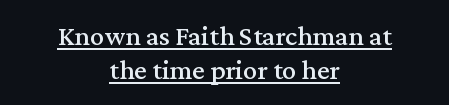
The letters advance in unequal steps, a hallmark of proportional type. This rendering features underlined lettering. These lines are centered, leaving both edges ragged. Typographically, this falls in the serif category. The line texture is even and compact thanks to regular tracking.
